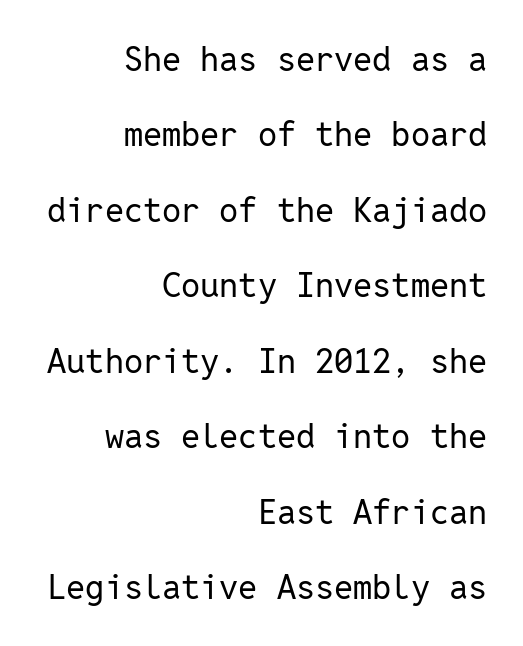
{"serif": "no", "italic": "no", "bold": "no", "weight": "regular", "width": "normal", "stroke_contrast": "low", "x_height": "medium", "monospaced": "yes", "underline": "no", "align": "right", "line_spacing": "loose", "line_spacing_ratio": 2.22, "letter_spacing": "normal", "letter_spacing_em": 0.0, "glyph_px": 34}
